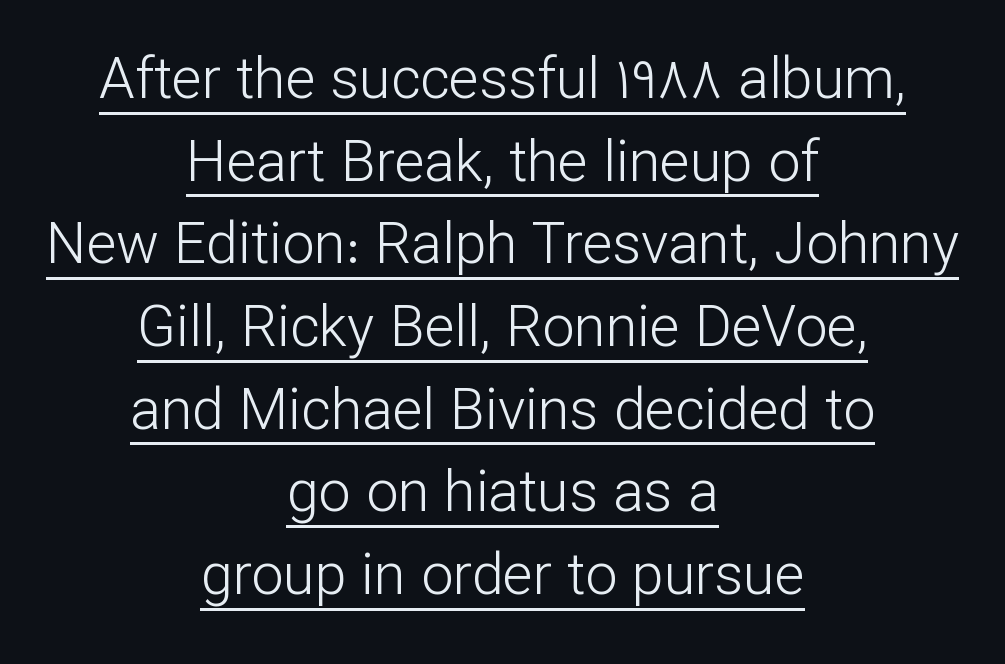
{"serif": "no", "italic": "no", "bold": "no", "weight": "light", "width": "normal", "stroke_contrast": "low", "x_height": "medium", "monospaced": "no", "underline": "yes", "align": "center", "line_spacing": "normal", "line_spacing_ratio": 1.45, "letter_spacing": "normal", "letter_spacing_em": 0.0, "glyph_px": 57}
